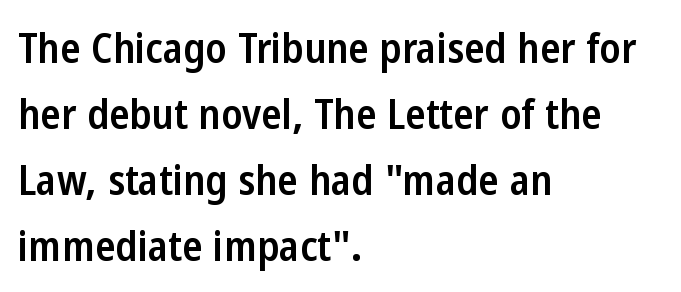
{"serif": "no", "italic": "no", "bold": "semi", "weight": "semibold", "width": "condensed", "stroke_contrast": "low", "x_height": "medium", "monospaced": "no", "underline": "no", "align": "left", "line_spacing": "normal", "line_spacing_ratio": 1.57, "letter_spacing": "normal", "letter_spacing_em": 0.0, "glyph_px": 42}
